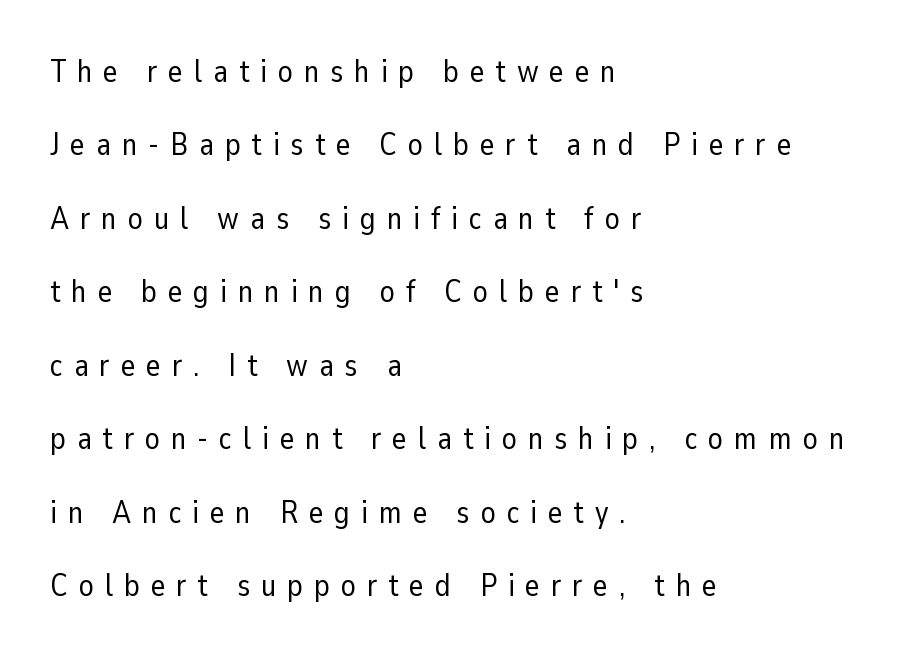
Looks like regular typesetting: each glyph gets only the width it needs. A light-to-regular cut is what we see here. The baseline area is clear. Horizontal bands of white between lines are thick stripes.
